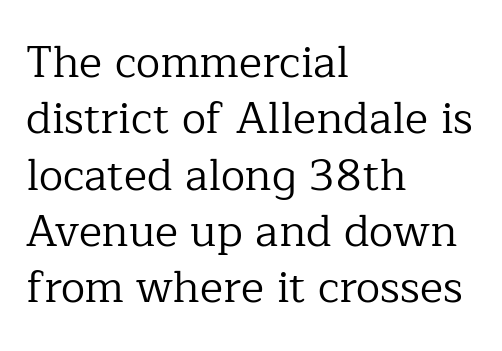
Tracking here is standard; glyphs follow each other at the usual distance. Line beginnings align vertically; line endings do not. Leading matches the norm, producing a regular column. Posture: vertical.
